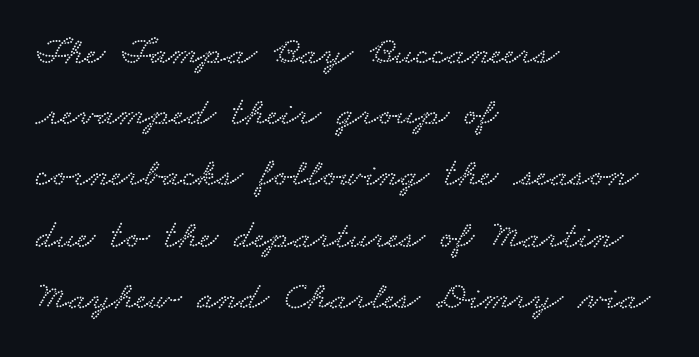
Q: Is the text underlined? A: No.
Q: How is the paragraph aligned? A: Left-aligned.
Q: Is the spacing between letters normal or unusually wide? A: Normal.
Q: Is the spacing between lines tight, normal or loose? A: Normal.
Q: Width (condensed, normal, or wide)? A: Wide.
Q: Stroke contrast? A: Low.
Q: x-height? A: Small.
Q: Monospaced? A: No.
